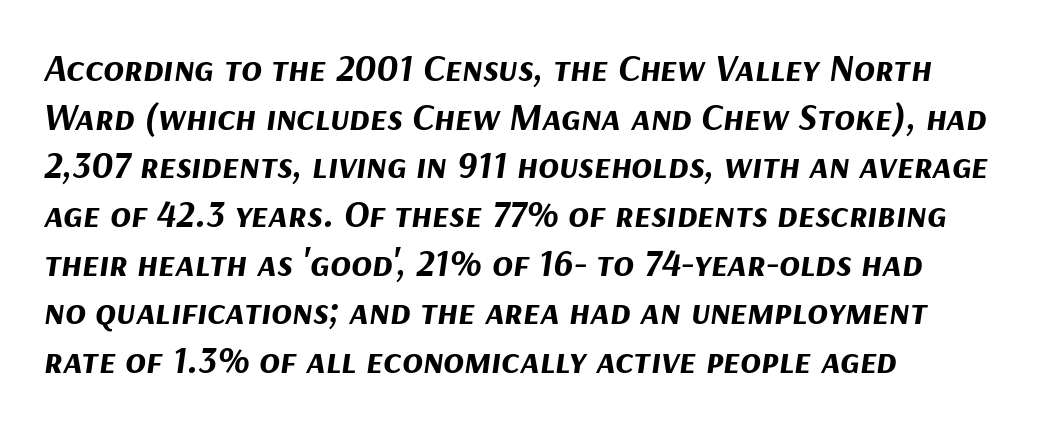
{"italic": "yes", "lean": "right", "slant_degrees": 9, "bold": "yes", "weight": "bold", "width": "normal", "stroke_contrast": "medium", "x_height": "medium", "monospaced": "no", "underline": "no", "align": "left", "line_spacing": "normal", "line_spacing_ratio": 1.28, "letter_spacing": "normal", "letter_spacing_em": 0.0, "glyph_px": 38}
